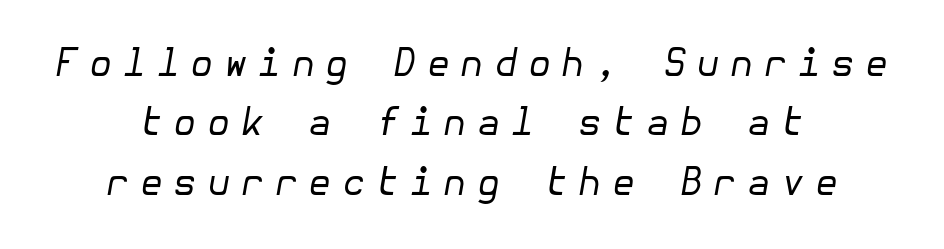
The characters are drawn with everyday or finer stroke widths. The line texture is sparse and dotted thanks to wide tracking. The font's italic variant was chosen for this text. A normal amount of white space separates one row of letters from the next. Teacher's note: observe the equal gaps on both sides — that is centered alignment.
